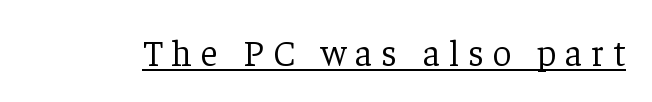
The image shows 37 px light serif type, upright; set unusually wide letter spacing (+0.24 em), underlined; low stroke contrast and a medium x-height.
